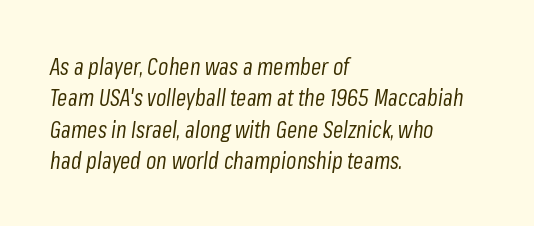
Q: Is the text bold? A: No.
Q: Is the text italic (slanted)? A: Yes, it leans right by about 8 degrees.
Q: Is the text underlined? A: No.
Q: How is the paragraph aligned? A: Left-aligned.
Q: Is the spacing between letters normal or unusually wide? A: Normal.
Q: Is the spacing between lines tight, normal or loose? A: Normal.
